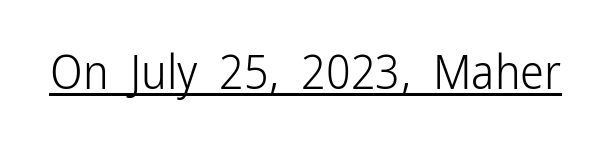
{"serif": "no", "italic": "no", "bold": "no", "weight": "light", "width": "condensed", "stroke_contrast": "low", "x_height": "medium", "monospaced": "no", "underline": "yes", "letter_spacing": "normal", "letter_spacing_em": 0.0, "glyph_px": 48}
